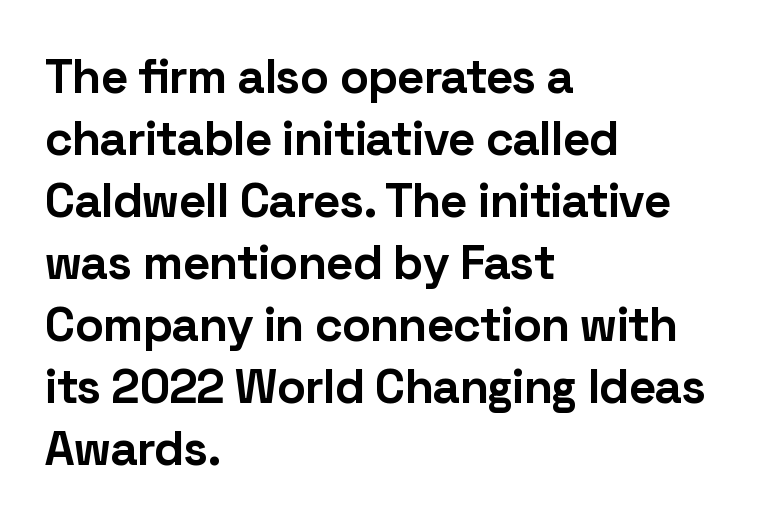
{"serif": "no", "italic": "no", "bold": "yes", "weight": "bold", "width": "normal", "stroke_contrast": "low", "x_height": "medium", "monospaced": "no", "underline": "no", "align": "left", "line_spacing": "normal", "line_spacing_ratio": 1.29, "letter_spacing": "normal", "letter_spacing_em": 0.0, "glyph_px": 48}
